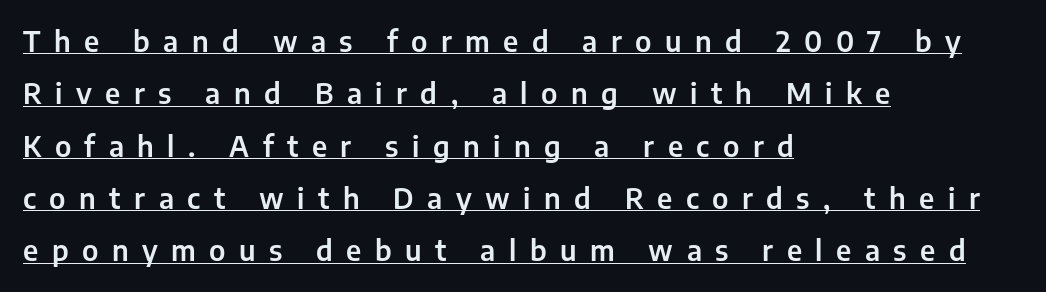
{"serif": "no", "italic": "no", "width": "normal", "stroke_contrast": "low", "x_height": "medium", "monospaced": "no", "underline": "yes", "align": "left", "line_spacing_ratio": 1.87, "letter_spacing": "wide", "letter_spacing_em": 0.48, "glyph_px": 28}
